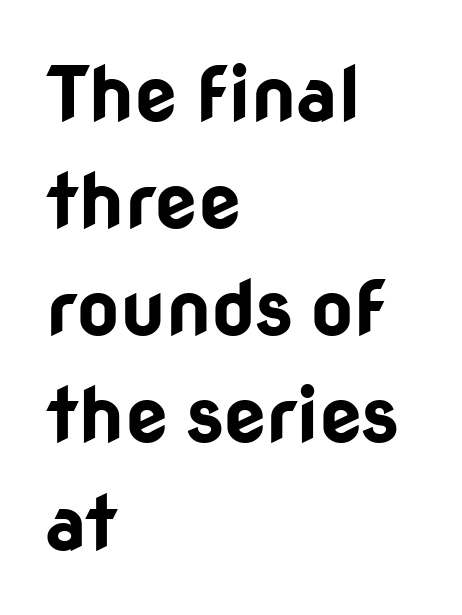
The image shows 76 px bold sans-serif type, upright; set left-aligned, normal line spacing (1.41x), normal letter spacing, not underlined; low stroke contrast and a medium x-height.
